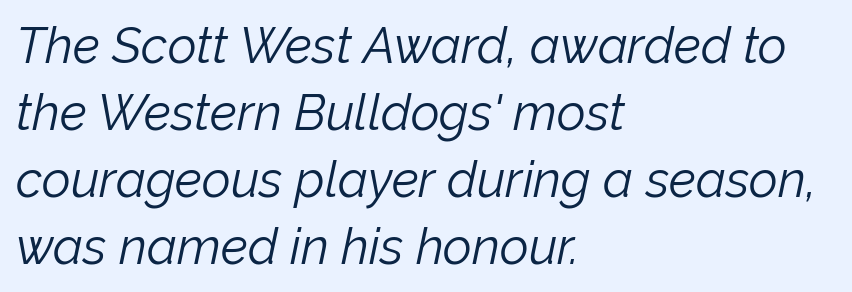
{"italic": "yes", "lean": "right", "slant_degrees": 12, "bold": "no", "weight": "light", "width": "normal", "stroke_contrast": "low", "x_height": "medium", "monospaced": "no", "underline": "no", "align": "left", "line_spacing": "normal", "line_spacing_ratio": 1.34, "letter_spacing": "normal", "letter_spacing_em": 0.0, "glyph_px": 50}
